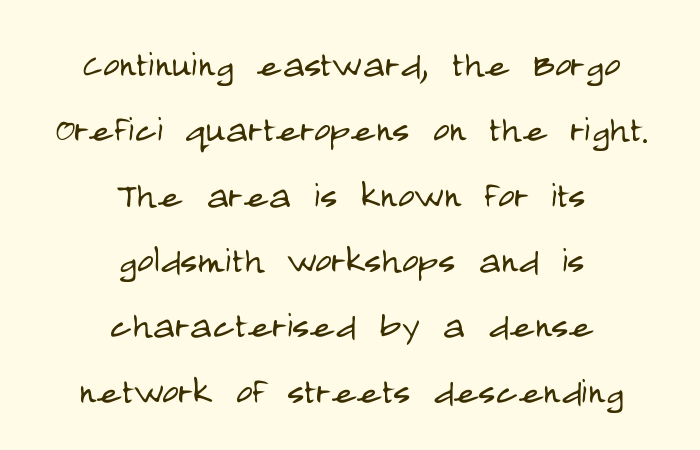
The image shows 46 px light, condensed sans-serif type, upright; set centered, normal line spacing (1.42x), normal letter spacing, not underlined; low stroke contrast and a large x-height.
